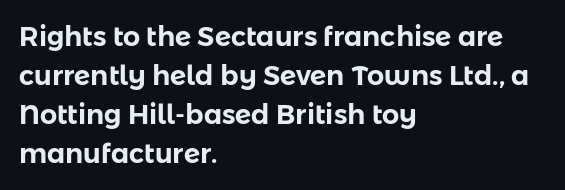
The image shows 27 px text type, upright; set left-aligned, normal line spacing (1.45x), normal letter spacing, not underlined.
